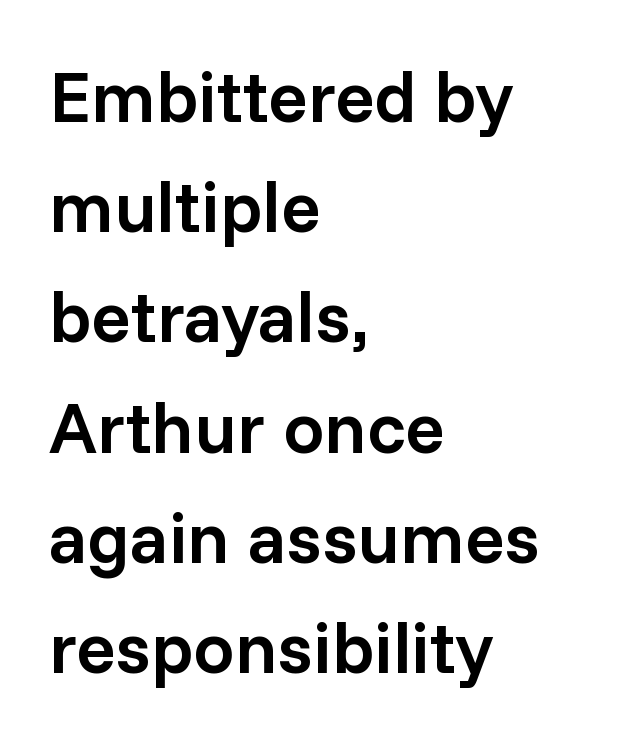
{"serif": "no", "italic": "no", "bold": "semi", "weight": "semibold", "width": "normal", "stroke_contrast": "low", "x_height": "medium", "monospaced": "no", "underline": "no", "align": "left", "line_spacing": "normal", "line_spacing_ratio": 1.51, "letter_spacing": "normal", "letter_spacing_em": 0.0, "glyph_px": 73}
